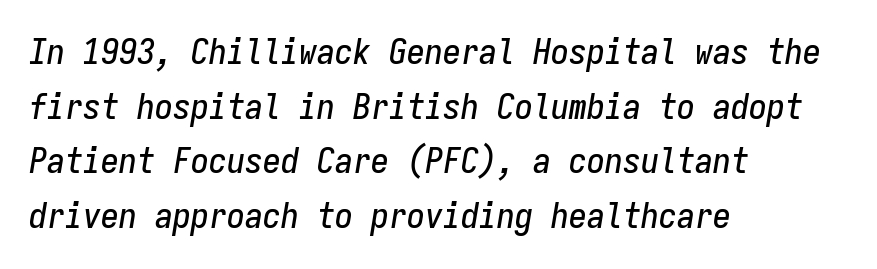
The image shows 36 px condensed type, italic (leaning right), monospaced; set left-aligned, normal line spacing (1.52x), normal letter spacing, not underlined; low stroke contrast and a medium x-height.
